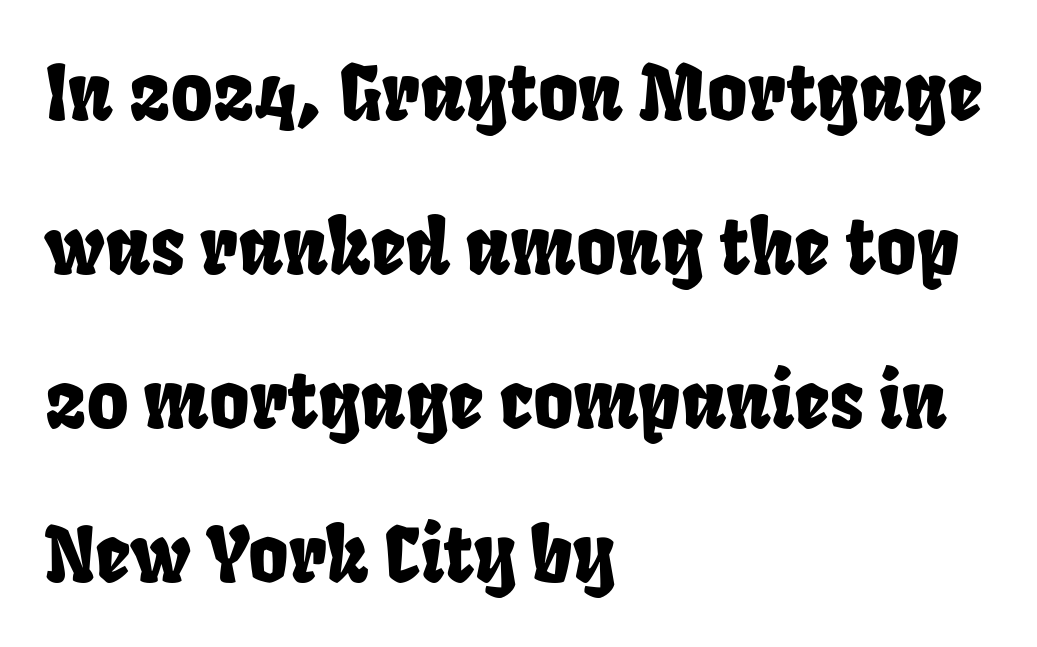
The rendering uses natural spacing where letterforms have individual widths. This sample uses a sans-serif face. Honestly, the letter spacing is just normal — you wouldn't notice it. Loosely led — the rows are spread out. The gap between lines stays unmarked. The rag falls on the right side of this text block.
